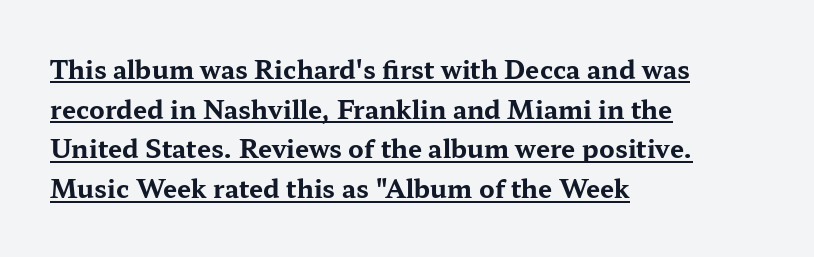
Q: Is the text bold? A: Yes.
Q: Is the text italic (slanted)? A: No, it is upright.
Q: Is the text underlined? A: Yes.
Q: How is the paragraph aligned? A: Left-aligned.
Q: Is the spacing between letters normal or unusually wide? A: Normal.
Q: Is the spacing between lines tight, normal or loose? A: Normal.
